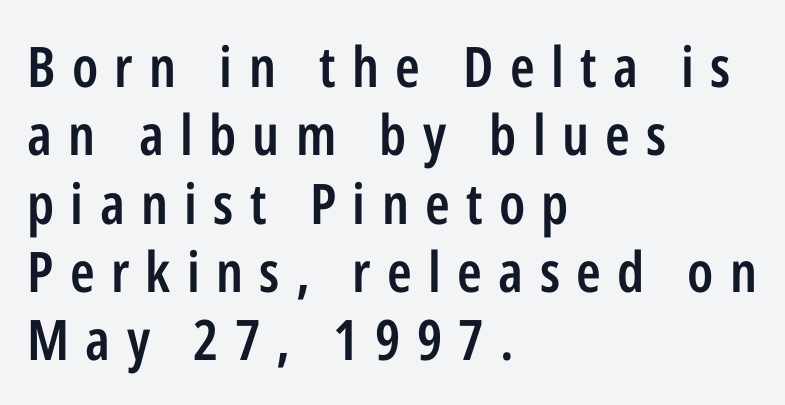
{"serif": "no", "italic": "no", "bold": "semi", "weight": "semibold", "width": "condensed", "stroke_contrast": "low", "x_height": "medium", "monospaced": "no", "underline": "no", "align": "left", "line_spacing_ratio": 1.22, "letter_spacing": "wide", "letter_spacing_em": 0.29, "glyph_px": 56}
